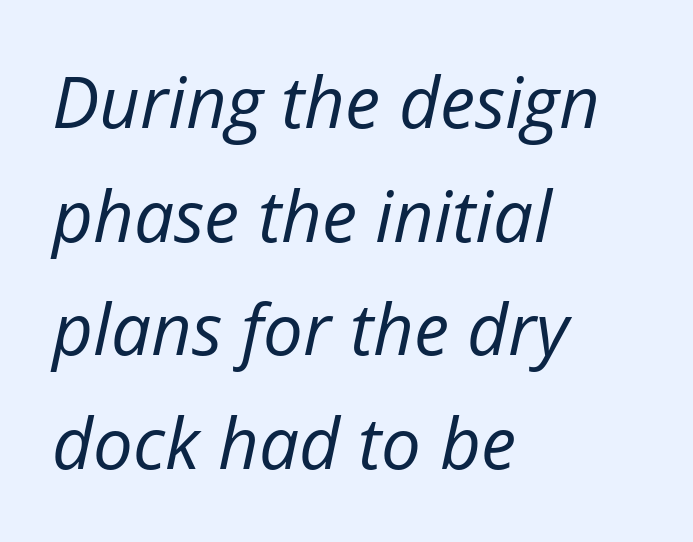
{"italic": "yes", "lean": "right", "slant_degrees": 12, "bold": "no", "weight": "regular", "width": "normal", "stroke_contrast": "low", "x_height": "medium", "monospaced": "no", "underline": "no", "align": "left", "line_spacing": "normal", "line_spacing_ratio": 1.6, "letter_spacing": "normal", "letter_spacing_em": 0.0, "glyph_px": 71}
